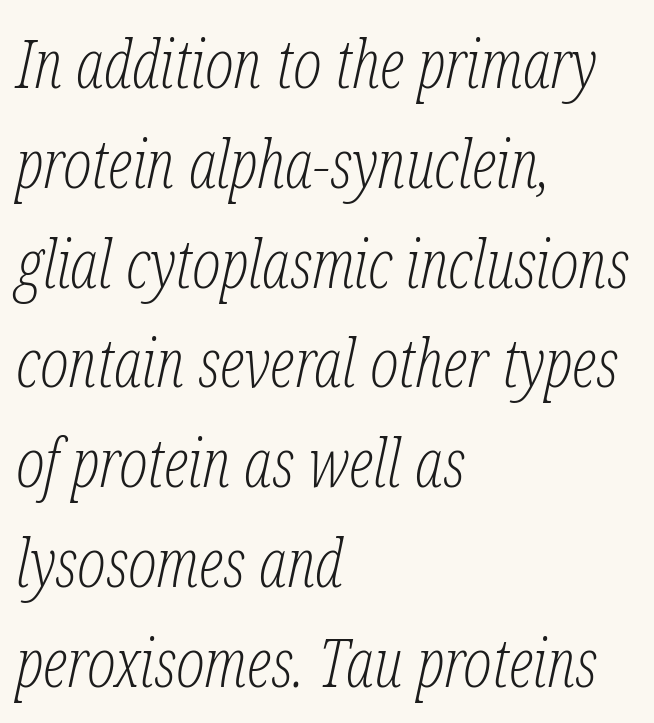
Q: Is the text bold? A: No.
Q: Is the text italic (slanted)? A: Yes, it leans right by about 12 degrees.
Q: Is the typeface a serif or a sans-serif typeface? A: Serif.
Q: Is the text underlined? A: No.
Q: How is the paragraph aligned? A: Left-aligned.
Q: Is the spacing between letters normal or unusually wide? A: Normal.
Q: Is the spacing between lines tight, normal or loose? A: Normal.
Q: Width (condensed, normal, or wide)? A: Condensed.
Q: Stroke contrast? A: Low.
Q: x-height? A: Medium.
Q: Monospaced? A: No.
